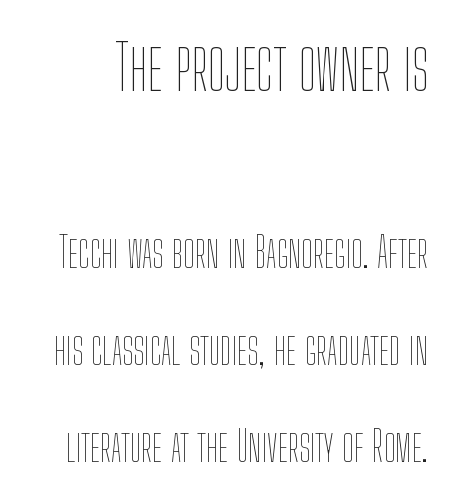
The image shows 63 px thin, condensed type, upright; set loose line spacing (2.32x), normal letter spacing, not underlined; the first (top) block is 1.5x larger; low stroke contrast and a medium x-height.
